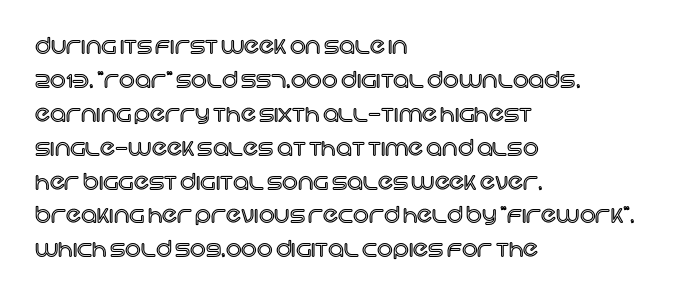
{"italic": "no", "underline": "no", "align": "left", "line_spacing": "normal", "line_spacing_ratio": 1.54, "letter_spacing": "normal", "letter_spacing_em": 0.0, "glyph_px": 22}
